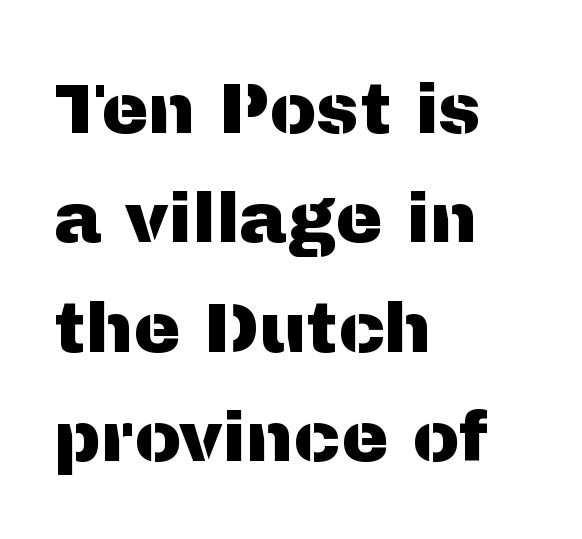
Honestly, the row spacing looks completely unremarkable. These lines stack with their left ends in a neat column. This rendering employs a face without finishing strokes, i.e., a sans-serif. The rendering uses natural spacing where letterforms have individual widths.
